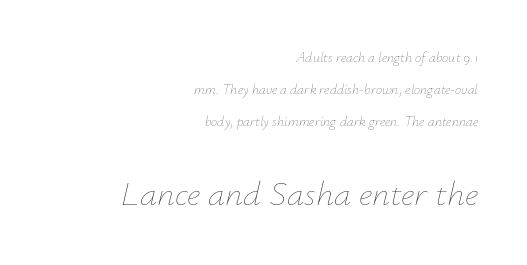
Q: Is the text bold? A: No.
Q: Is the text italic (slanted)? A: Yes, it leans right by about 12 degrees.
Q: Is the text underlined? A: No.
Q: How is the paragraph aligned? A: Right-aligned.
Q: Is the spacing between letters normal or unusually wide? A: Normal.
Q: Is the spacing between lines tight, normal or loose? A: Loose.
Q: Which block of text is set in a larger size, the first (top) or the second (bottom)? A: The second (bottom) one.
Q: Width (condensed, normal, or wide)? A: Normal.
Q: Stroke contrast? A: Low.
Q: x-height? A: Small.
Q: Monospaced? A: No.
